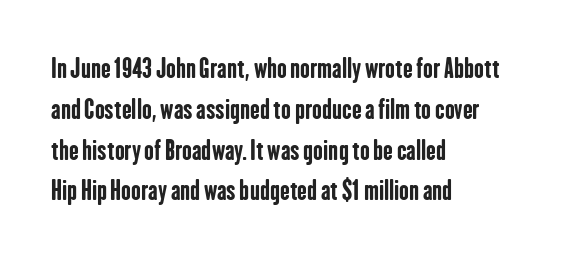
A dark, heavy texture on the line: the type is bold. Characters follow at the spacing the type designer built in. The designer left line spacing at the default. Unmarked baselines from the first word to the last. Posture: vertical.
